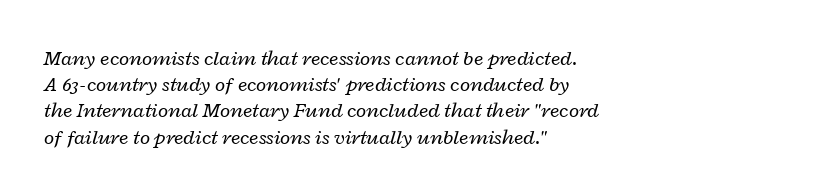
The image shows 21 px text type, italic (leaning right); set left-aligned, normal line spacing (1.25x), normal letter spacing, not underlined.
